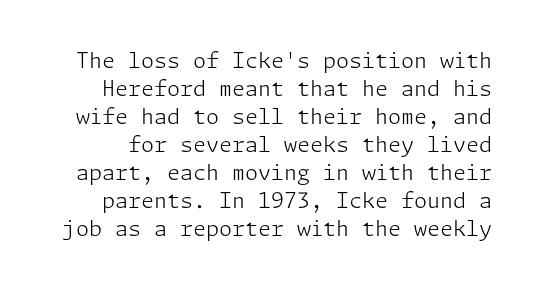
{"italic": "no", "bold": "no", "underline": "no", "line_spacing": "normal", "line_spacing_ratio": 1.33, "letter_spacing": "normal", "letter_spacing_em": 0.0, "glyph_px": 21}
